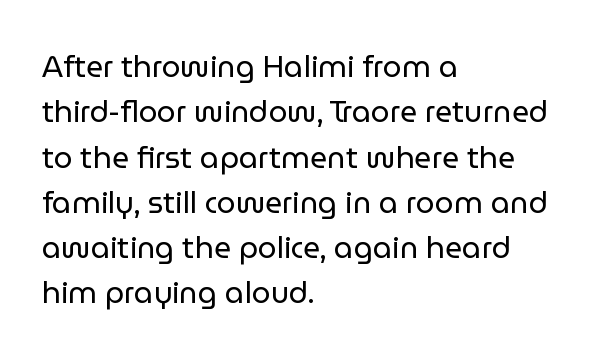
{"serif": "no", "italic": "no", "bold": "no", "weight": "regular", "width": "normal", "stroke_contrast": "low", "x_height": "medium", "monospaced": "no", "underline": "no", "align": "left", "line_spacing": "normal", "line_spacing_ratio": 1.51, "letter_spacing": "normal", "letter_spacing_em": 0.0, "glyph_px": 30}
